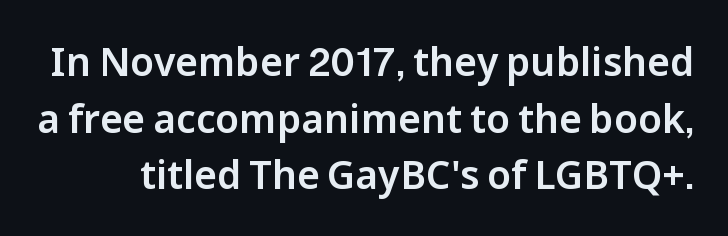
The passage shown is not underscored anywhere. The type family on display is of the sans-serif kind. This is roman type, the default non-slanted kind. Caption: standard tracking, unaltered.
